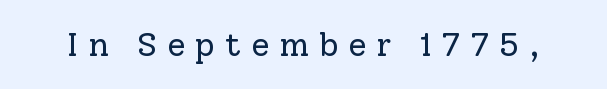
The image shows 33 px regular-weight serif type, upright; set unusually wide letter spacing (+0.3 em), not underlined; low stroke contrast and a medium x-height.
